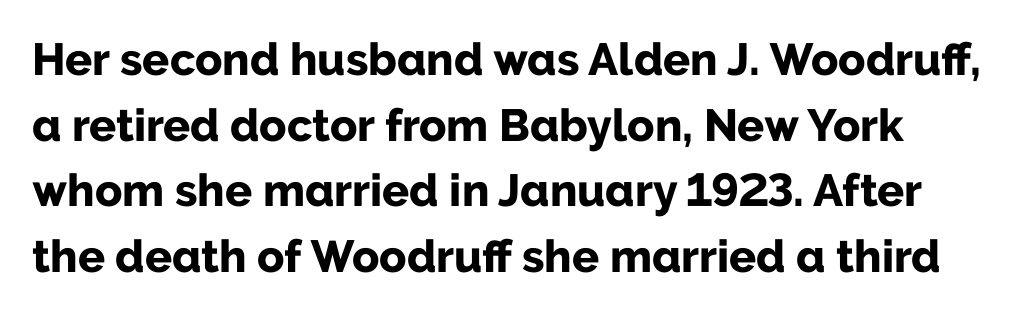
The letters advance in unequal steps, a hallmark of proportional type. I'd call this a sans setting — the letters go barefoot. This is the regular roman posture of the typeface. The space directly below the letters is spotless. Rows of type keep a routine distance in the vertical direction.
